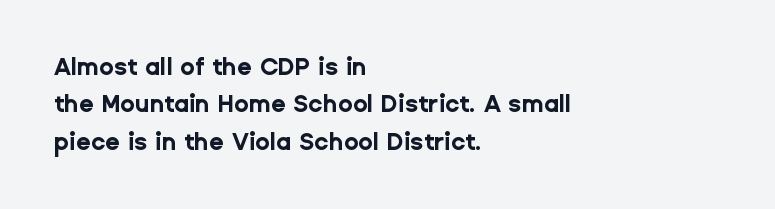
{"italic": "no", "bold": "yes", "underline": "no", "align": "left", "line_spacing": "normal", "line_spacing_ratio": 1.56, "letter_spacing": "normal", "letter_spacing_em": 0.0, "glyph_px": 24}
